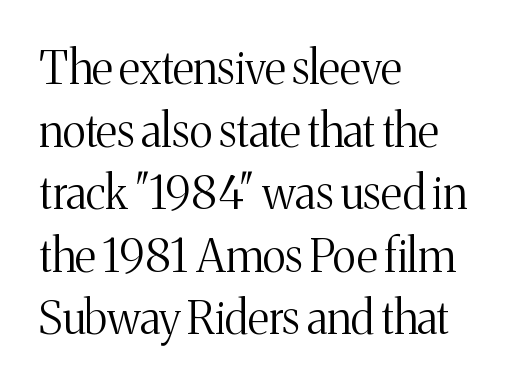
The vertical gap from one line to the next is medium. This sample has the flowing, uneven cadence of proportional lettering. This rendering uses left alignment, leaving the right contour irregular. Every character sits straight up, as roman type does.
